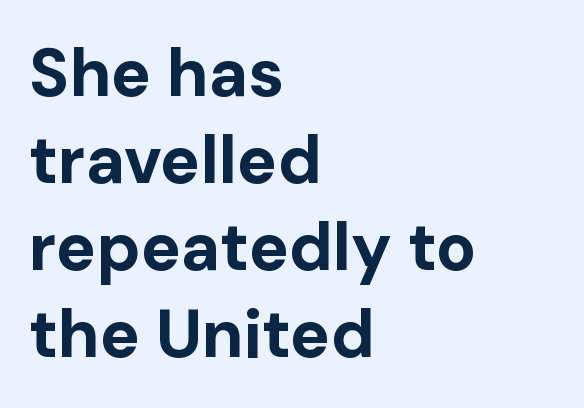
Does the weight exceed regular? Yes, all the way to bold. Posture: vertical. Nobody touched the tracking dial on this one. The font family rendered here belongs to the sans-serif group. Short and long lines alike share a common starting point at left. The face used here is proportionally spaced, like ordinary book or web type.
